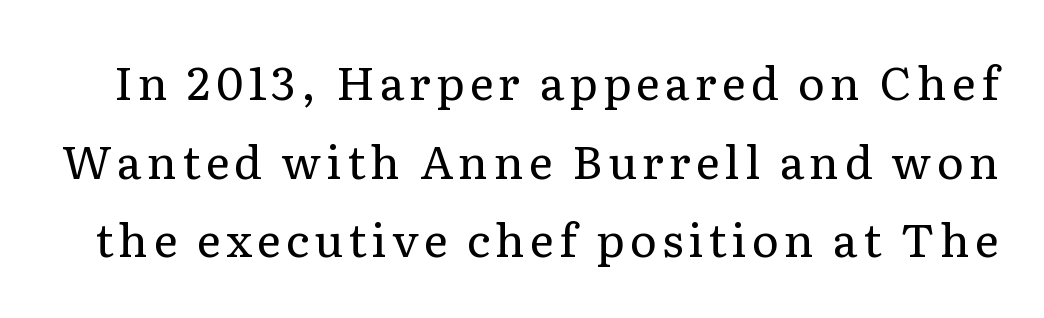
Spacing verdict: proportional, widths tailored to each character. The glyphs are unaccompanied by any horizontal stroke below them. Unbolded letterforms with no extra heft. In terms of posture, this sample is upright. Each letter's strokes conclude with small projecting serifs.
